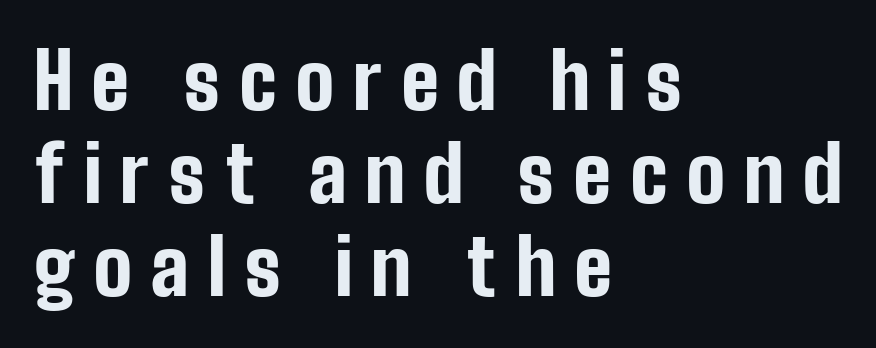
Q: Is the text bold? A: Yes.
Q: Is the text italic (slanted)? A: No, it is upright.
Q: Is the typeface a serif or a sans-serif typeface? A: Sans-serif.
Q: Is the text underlined? A: No.
Q: How is the paragraph aligned? A: Left-aligned.
Q: Is the spacing between letters normal or unusually wide? A: Unusually wide.
Q: Width (condensed, normal, or wide)? A: Condensed.
Q: Stroke contrast? A: Low.
Q: x-height? A: Medium.
Q: Monospaced? A: No.
